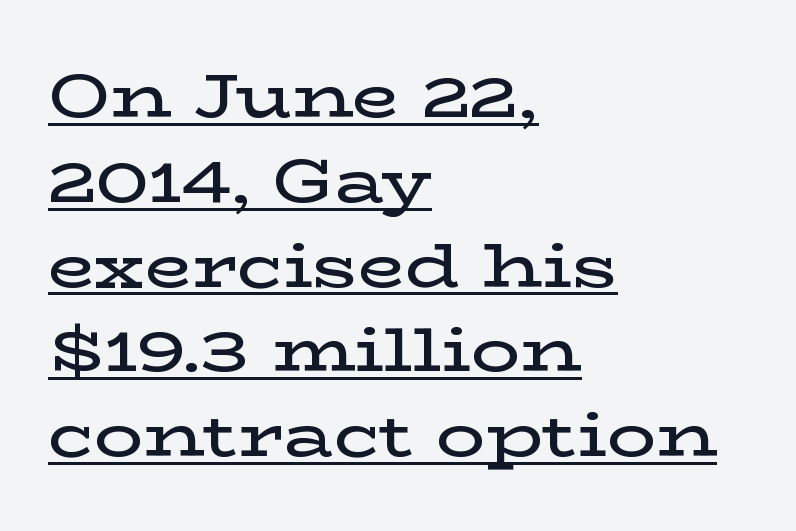
Q: Is the text bold? A: Semi-bold.
Q: Is the text italic (slanted)? A: No, it is upright.
Q: Is the typeface a serif or a sans-serif typeface? A: Serif.
Q: Is the text underlined? A: Yes.
Q: How is the paragraph aligned? A: Left-aligned.
Q: Is the spacing between letters normal or unusually wide? A: Normal.
Q: Is the spacing between lines tight, normal or loose? A: Normal.
Q: Width (condensed, normal, or wide)? A: Wide.
Q: Stroke contrast? A: Low.
Q: x-height? A: Medium.
Q: Monospaced? A: No.
